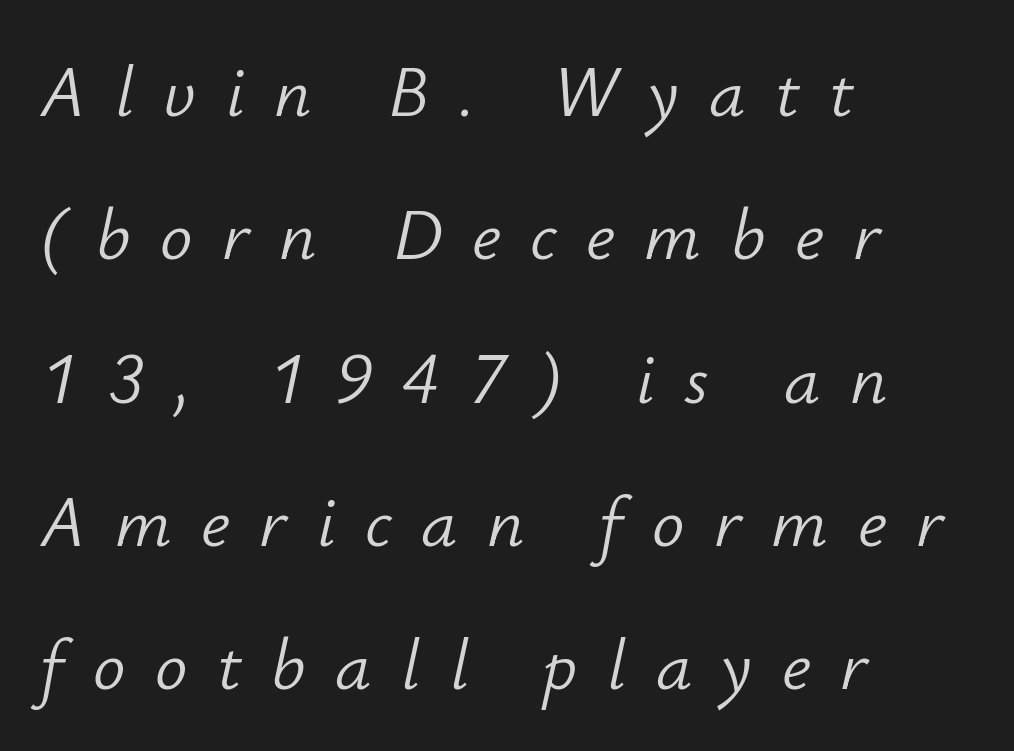
Whoever set this chose breathing room over compactness in the vertical rhythm. The tracking jumps out immediately: characters are airy and widely separated. The rendering applies a slant to the glyphs. Is this a heavy cut? Hardly; it is regular or lighter.
